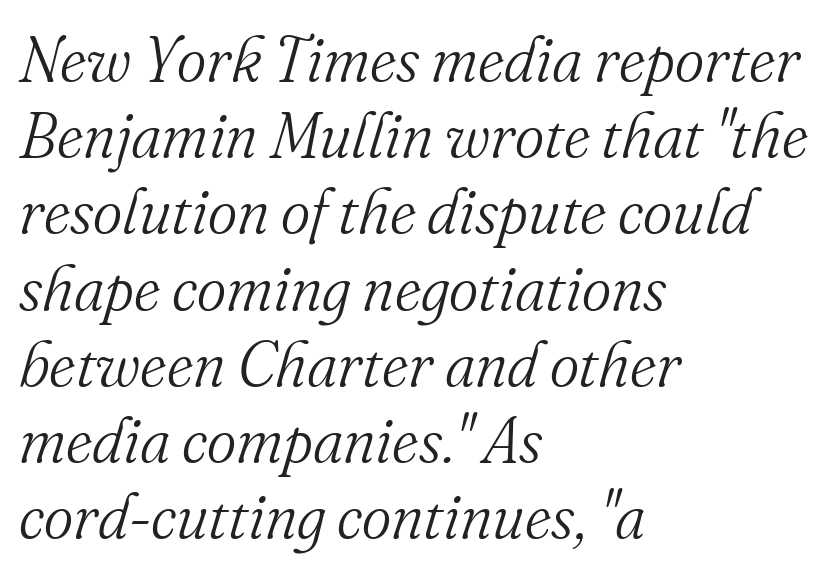
The image shows 63 px light serif type, italic (leaning right); set left-aligned, line spacing 1.21x, normal letter spacing, not underlined; medium stroke contrast and a small x-height.
